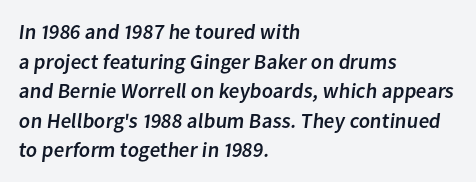
Q: Is the text underlined? A: No.
Q: How is the paragraph aligned? A: Left-aligned.
Q: Is the spacing between letters normal or unusually wide? A: Normal.
Q: Is the spacing between lines tight, normal or loose? A: Normal.
